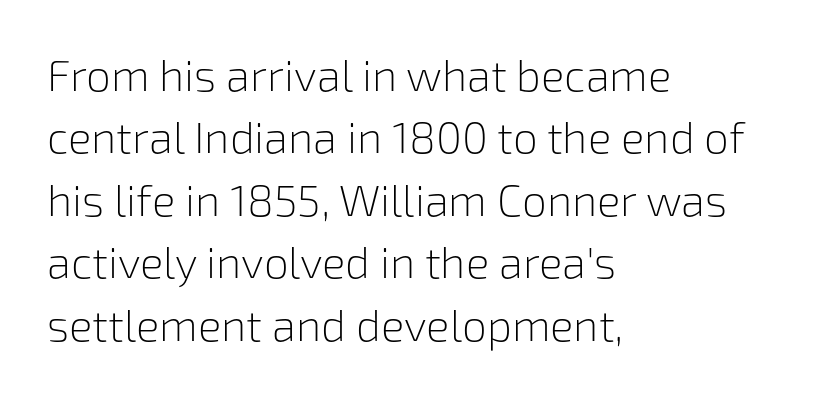
The space beneath each line is pristine and unruled. The axis of the letterforms is exactly vertical. Nope, no serifs anywhere on these letters. No letter is thick-stroked: the sample isn't bold. Spacing verdict: proportional, widths tailored to each character. The lines are quadded left.
